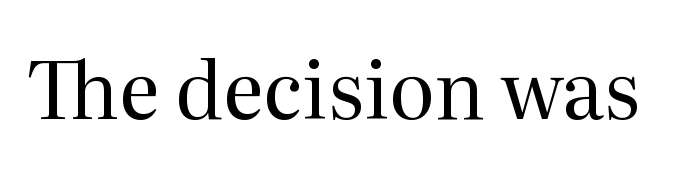
Q: Is the text bold? A: No.
Q: Is the text italic (slanted)? A: No, it is upright.
Q: Is the typeface a serif or a sans-serif typeface? A: Serif.
Q: Is the text underlined? A: No.
Q: Is the spacing between letters normal or unusually wide? A: Normal.
Q: Width (condensed, normal, or wide)? A: Normal.
Q: Stroke contrast? A: Medium.
Q: x-height? A: Medium.
Q: Monospaced? A: No.
